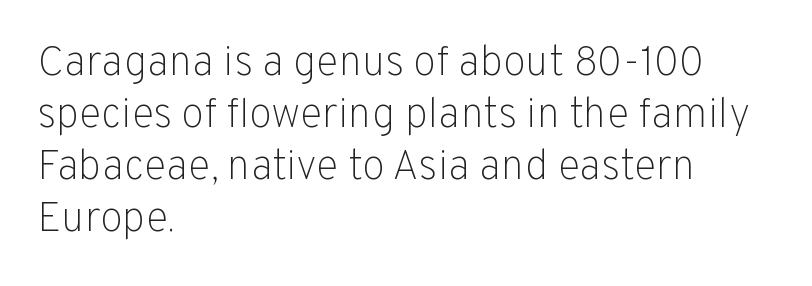
Q: Is the text bold? A: No.
Q: Is the text italic (slanted)? A: No, it is upright.
Q: Is the typeface a serif or a sans-serif typeface? A: Sans-serif.
Q: Is the text underlined? A: No.
Q: How is the paragraph aligned? A: Left-aligned.
Q: Is the spacing between letters normal or unusually wide? A: Normal.
Q: Width (condensed, normal, or wide)? A: Normal.
Q: Stroke contrast? A: Low.
Q: x-height? A: Medium.
Q: Monospaced? A: No.
